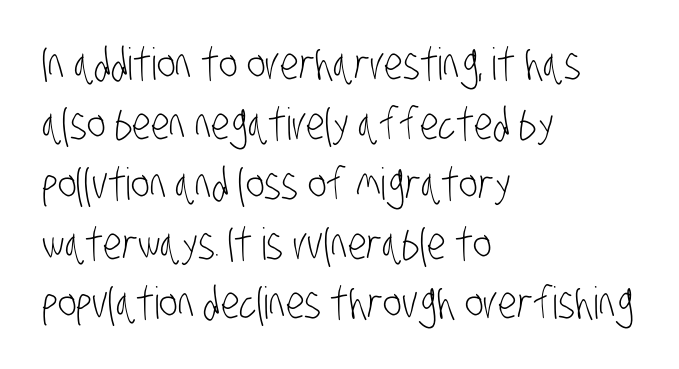
{"serif": "no", "bold": "no", "weight": "light", "width": "condensed", "stroke_contrast": "low", "x_height": "large", "monospaced": "no", "underline": "no", "align": "left", "line_spacing": "normal", "line_spacing_ratio": 1.36, "letter_spacing": "normal", "letter_spacing_em": 0.0, "glyph_px": 44}
